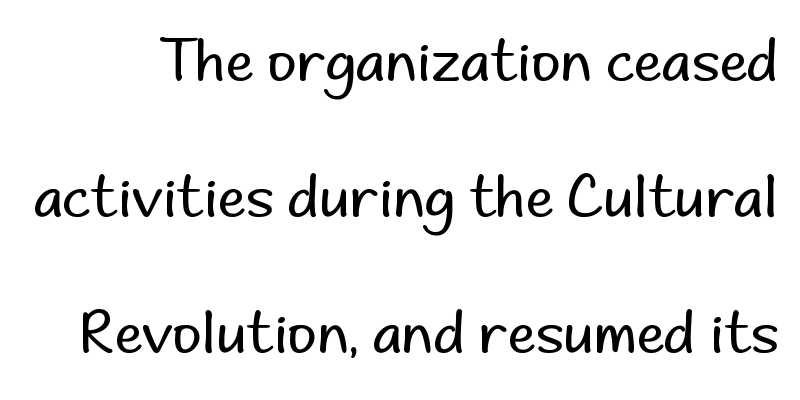
Q: Is the text bold? A: No.
Q: Is the text italic (slanted)? A: No, it is upright.
Q: Is the typeface a serif or a sans-serif typeface? A: Sans-serif.
Q: Is the text underlined? A: No.
Q: Is the spacing between letters normal or unusually wide? A: Normal.
Q: Is the spacing between lines tight, normal or loose? A: Loose.
Q: Width (condensed, normal, or wide)? A: Normal.
Q: Stroke contrast? A: Low.
Q: x-height? A: Small.
Q: Monospaced? A: No.
